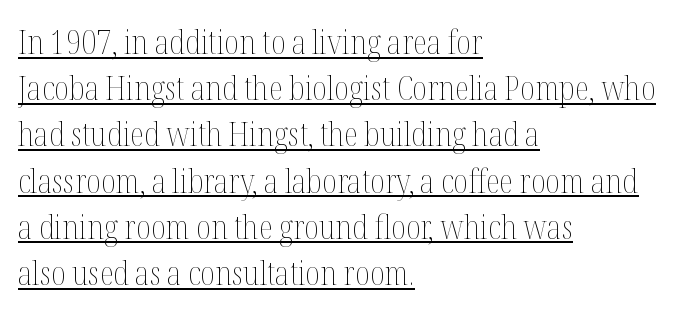
{"italic": "no", "bold": "no", "weight": "thin", "width": "condensed", "stroke_contrast": "medium", "x_height": "medium", "monospaced": "no", "underline": "yes", "align": "left", "line_spacing": "normal", "line_spacing_ratio": 1.4, "letter_spacing": "normal", "letter_spacing_em": 0.0, "glyph_px": 33}
